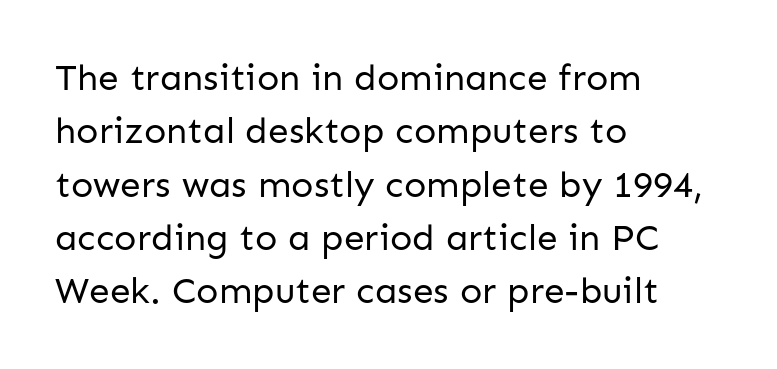
The image shows 37 px regular-weight sans-serif type, upright; set left-aligned, normal line spacing (1.44x), normal letter spacing, not underlined; low stroke contrast and a medium x-height.
